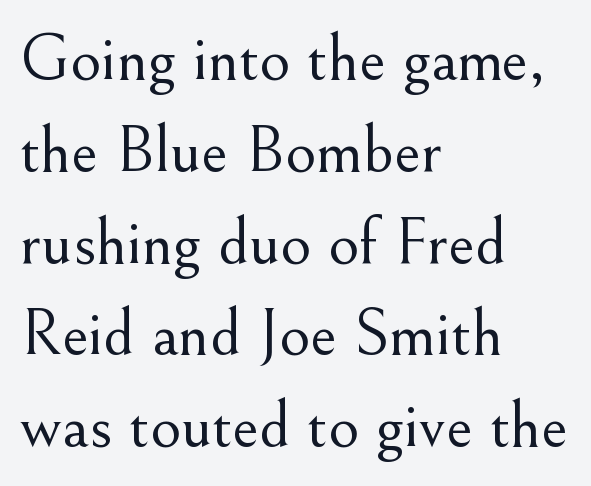
The lines sit at an ordinary, default distance from one another. The letters sit at their default tracking, neither squeezed nor spread. The letters carry serifs — small finishing strokes at the ends of their stems. Italic: no, the glyphs are upright roman.
